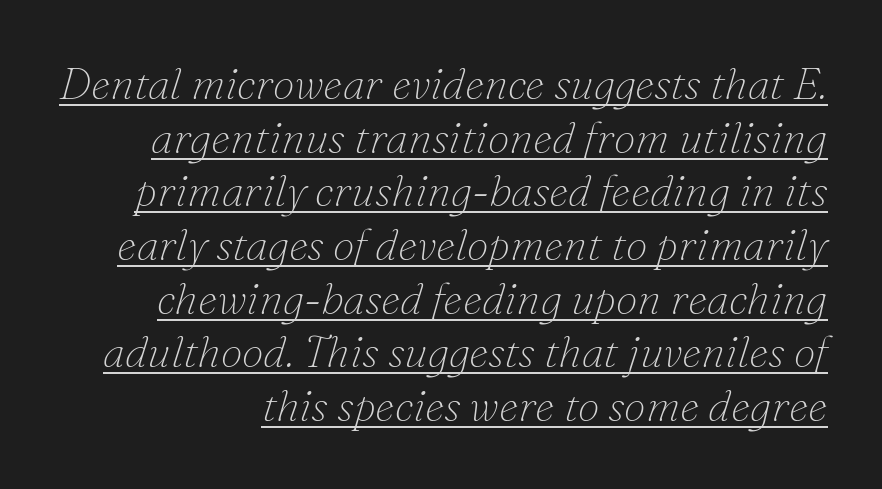
The image shows 44 px thin serif type, italic (leaning right); set line spacing 1.22x, normal letter spacing, underlined; low stroke contrast and a small x-height.
